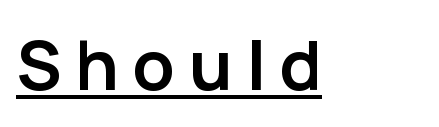
{"serif": "no", "italic": "no", "bold": "yes", "weight": "semibold", "width": "normal", "stroke_contrast": "low", "x_height": "medium", "monospaced": "no", "underline": "yes", "letter_spacing": "wide", "letter_spacing_em": 0.2, "glyph_px": 69}
